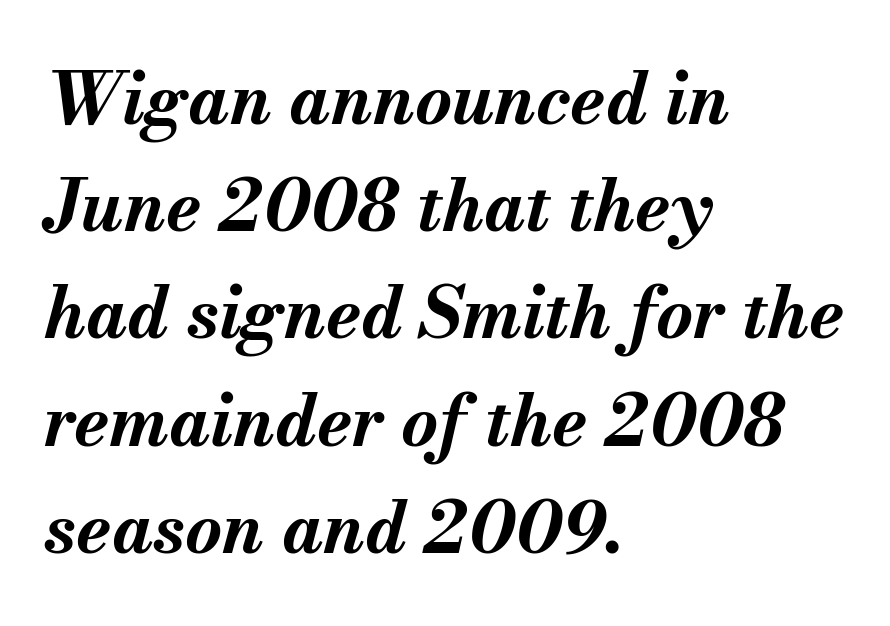
The image shows 71 px bold type, italic (leaning right); set left-aligned, normal line spacing (1.51x), normal letter spacing, not underlined; medium stroke contrast and a small x-height.
